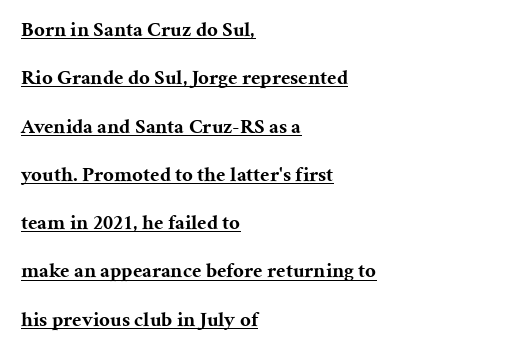
{"italic": "no", "bold": "yes", "underline": "yes", "align": "left", "line_spacing": "loose", "line_spacing_ratio": 2.3, "letter_spacing": "normal", "letter_spacing_em": 0.0, "glyph_px": 21}
